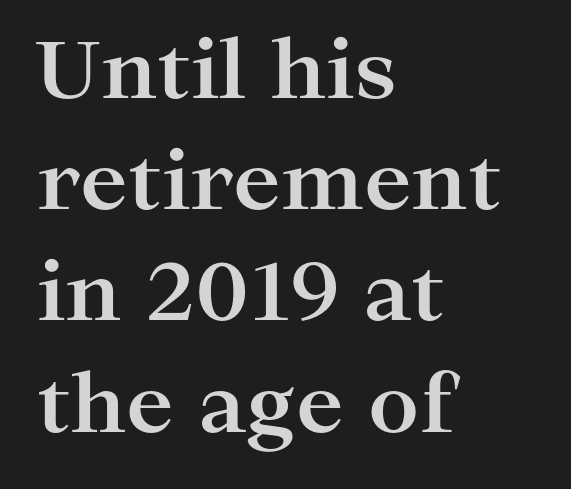
The image shows 80 px bold, wide serif type, upright; set left-aligned, normal line spacing (1.39x), normal letter spacing, not underlined; high stroke contrast and a medium x-height.
